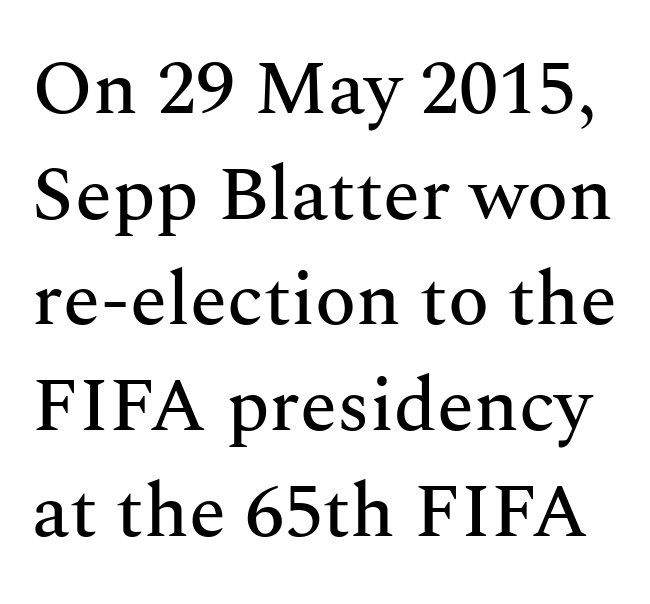
This is roman type, the default non-slanted kind. Interline gaps are of average width in this sample. The face used here is rendered with its standard letterfit. Rule under the text: the space is simply empty.
